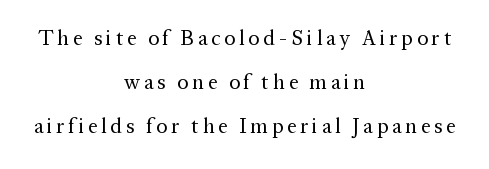
The image shows 21 px text type, upright; set centered, loose line spacing (2.1x), not underlined.
